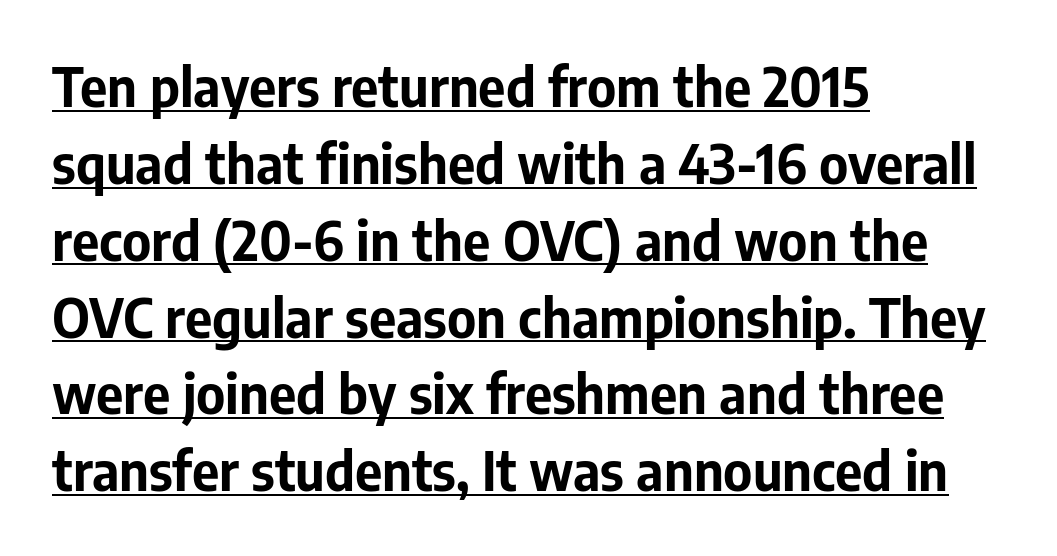
{"serif": "no", "italic": "no", "bold": "yes", "weight": "bold", "width": "normal", "stroke_contrast": "low", "x_height": "medium", "monospaced": "no", "underline": "yes", "align": "left", "line_spacing": "normal", "line_spacing_ratio": 1.45, "letter_spacing": "normal", "letter_spacing_em": 0.0, "glyph_px": 53}
